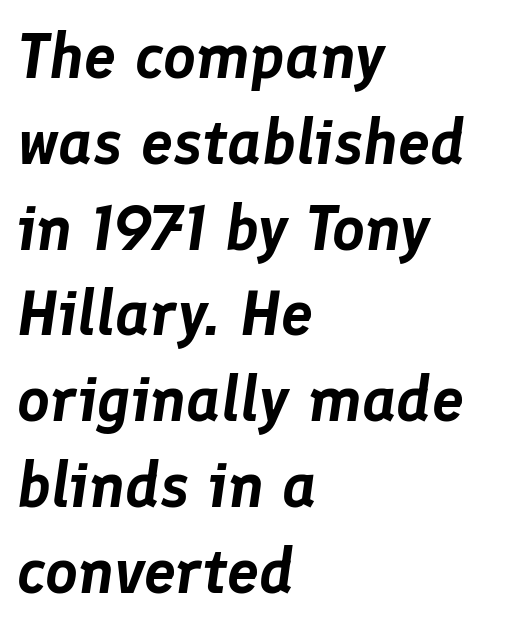
Q: Is the text italic (slanted)? A: Yes, it leans right by about 8 degrees.
Q: Is the text underlined? A: No.
Q: How is the paragraph aligned? A: Left-aligned.
Q: Is the spacing between letters normal or unusually wide? A: Normal.
Q: Is the spacing between lines tight, normal or loose? A: Normal.
Q: Width (condensed, normal, or wide)? A: Normal.
Q: Stroke contrast? A: Low.
Q: x-height? A: Medium.
Q: Monospaced? A: No.
